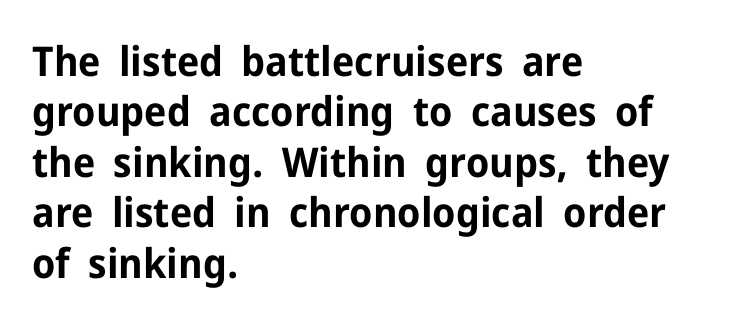
The image shows 41 px bold sans-serif type, upright; set left-aligned, line spacing 1.23x, normal letter spacing, not underlined; low stroke contrast and a medium x-height.
